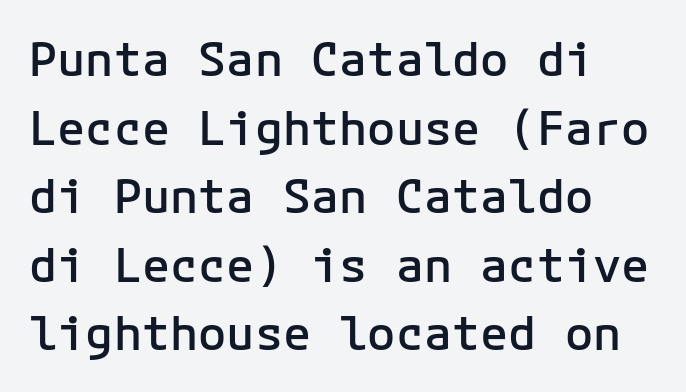
The image shows 47 px semibold sans-serif type, upright; set left-aligned, normal line spacing (1.46x), normal letter spacing, not underlined; low stroke contrast and a medium x-height.
